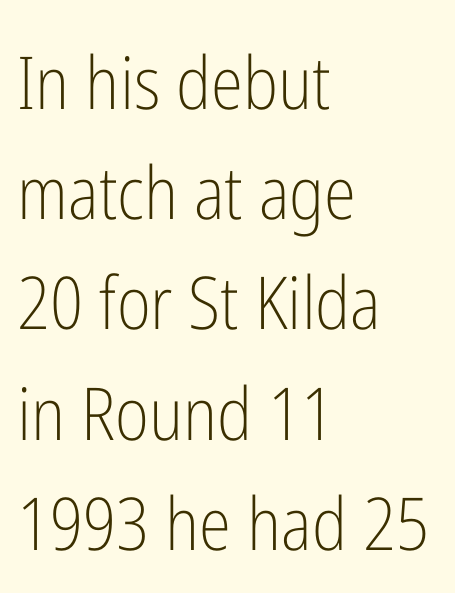
How would I describe the line gaps? Plain and ordinary. The glyphs in this specimen are sans serif. Each letter keeps its own natural width here, so spacing adapts to shape. Casual observation: everything's shoved over to the left. Tracking here is standard; glyphs follow each other at the usual distance. The glyphs are unaccompanied by any horizontal stroke below them.
